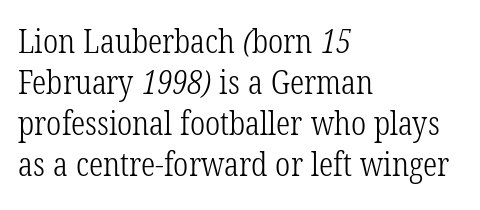
The image shows 32 px light, condensed serif type; set left-aligned, normal line spacing (1.28x), normal letter spacing, not underlined; low stroke contrast and a medium x-height.
